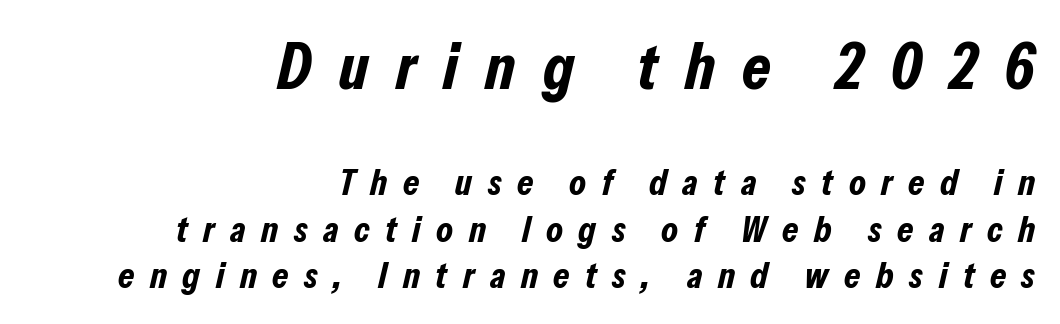
The glyphs are unaccompanied by any horizontal stroke below them. Reading down the block, your eye finds every line finishing at a fixed right position. Line spacing here is normal. Each letter keeps its own natural width here, so spacing adapts to shape. What weight is shown? A full bold with thick strokes. Observe the wide spacing: letters keep a clear distance from each other.
